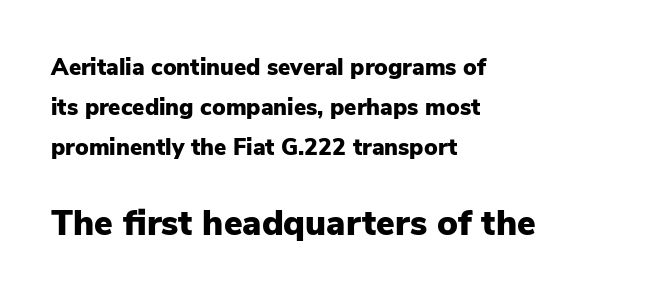
Q: Is the text bold? A: Yes.
Q: Is the text italic (slanted)? A: No, it is upright.
Q: Is the typeface a serif or a sans-serif typeface? A: Sans-serif.
Q: Is the text underlined? A: No.
Q: How is the paragraph aligned? A: Left-aligned.
Q: Is the spacing between letters normal or unusually wide? A: Normal.
Q: Which block of text is set in a larger size, the first (top) or the second (bottom)? A: The second (bottom) one.
Q: Width (condensed, normal, or wide)? A: Normal.
Q: Stroke contrast? A: Low.
Q: x-height? A: Medium.
Q: Monospaced? A: No.
